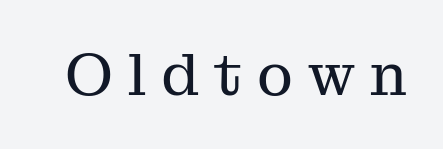
The image shows 60 px regular-weight serif type, upright; set unusually wide letter spacing (+0.25 em), not underlined; medium stroke contrast and a medium x-height.
